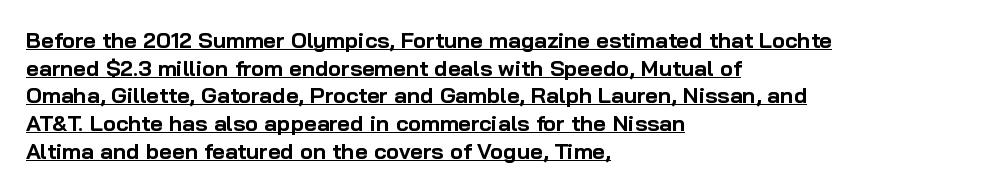
The image shows 22 px bold type, upright; set left-aligned, normal line spacing (1.26x), normal letter spacing, underlined.
